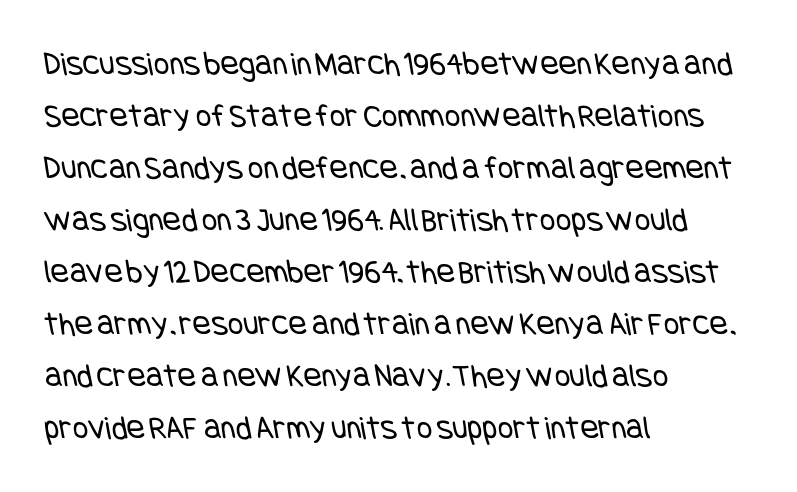
Q: Is the text bold? A: No.
Q: Is the typeface a serif or a sans-serif typeface? A: Sans-serif.
Q: Is the text underlined? A: No.
Q: How is the paragraph aligned? A: Left-aligned.
Q: Is the spacing between letters normal or unusually wide? A: Normal.
Q: Is the spacing between lines tight, normal or loose? A: Normal.
Q: Width (condensed, normal, or wide)? A: Condensed.
Q: Stroke contrast? A: Low.
Q: x-height? A: Large.
